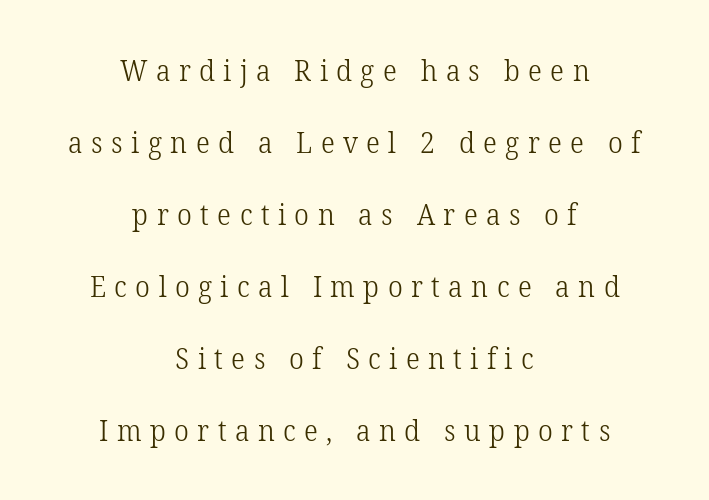
A typesetter would call this proportional, since set widths differ per character. Horizontally, the lines are justified to the midpoint only. Airy leading. Bold? No — there's no thickening of the strokes. The face used here is seriffed, in the tradition of book romans.
